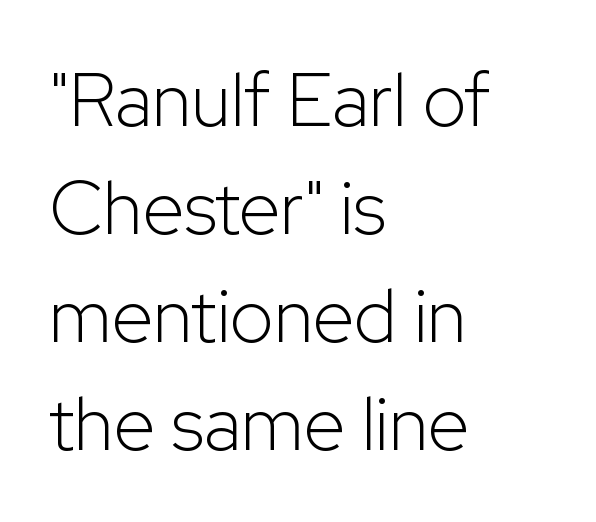
Where is the straight margin? On the left. The lettering stays uniformly vertical, giving the passage a roman look. Weight: regular or lighter. The rendering shows plain stroke endings on the letterforms — a sans-serif design. Proportional: the letters do not fall into vertical columns. Honestly, the letter spacing is just normal — you wouldn't notice it.
